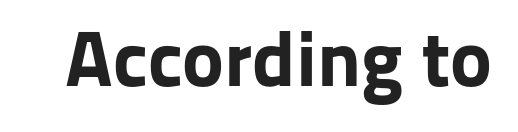
The image shows 79 px bold sans-serif type, upright; set normal letter spacing, not underlined; low stroke contrast and a medium x-height.
